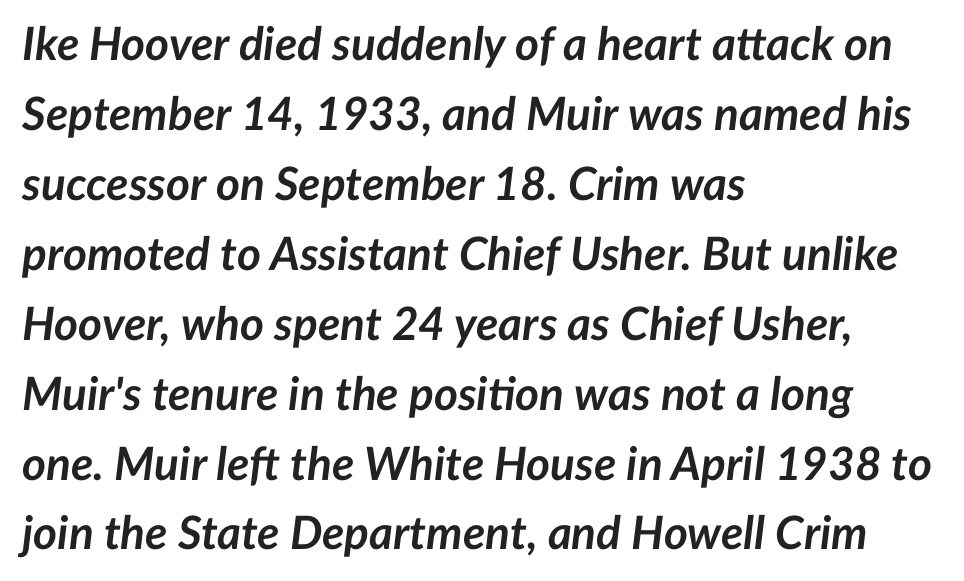
The image shows 46 px semibold type, italic (leaning right); set left-aligned, normal line spacing (1.52x), normal letter spacing, not underlined; low stroke contrast and a medium x-height.
